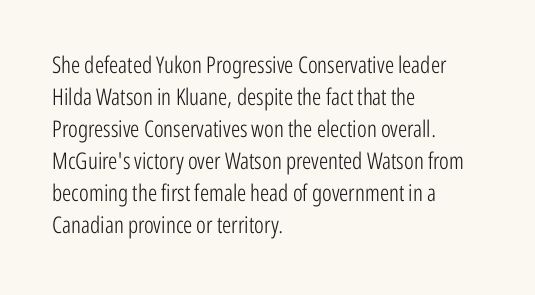
{"italic": "no", "bold": "no", "underline": "no", "align": "left", "line_spacing": "normal", "line_spacing_ratio": 1.39, "letter_spacing": "normal", "letter_spacing_em": 0.0, "glyph_px": 23}
